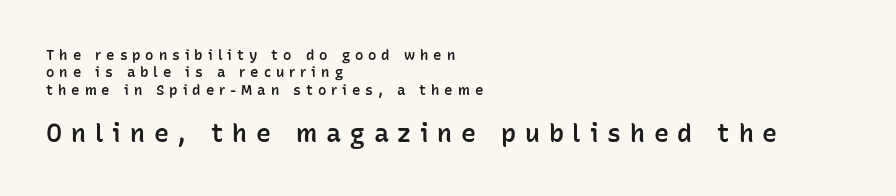
Display-style spreading of the glyphs; the letterfit is very open. Top chunk: small. Bottom chunk: large. Leftover space on each line is placed entirely after the last word. Is the type bold? Partly — it's a semibold, heavier than regular but not fully bold.
